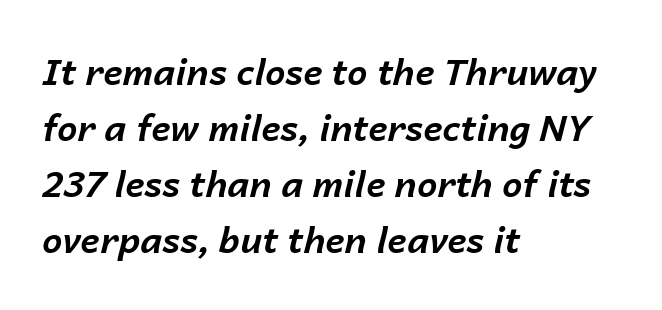
The image shows 36 px bold type, italic (leaning right); set left-aligned, normal line spacing (1.56x), normal letter spacing, not underlined; low stroke contrast and a medium x-height.
